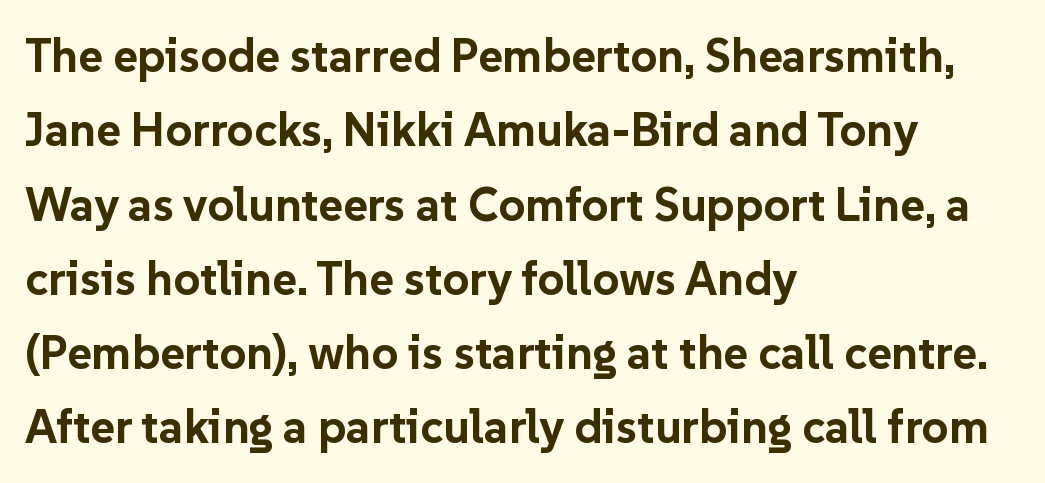
Q: Is the text bold? A: Yes.
Q: Is the text italic (slanted)? A: No, it is upright.
Q: Is the typeface a serif or a sans-serif typeface? A: Sans-serif.
Q: Is the text underlined? A: No.
Q: How is the paragraph aligned? A: Left-aligned.
Q: Is the spacing between letters normal or unusually wide? A: Normal.
Q: Is the spacing between lines tight, normal or loose? A: Normal.
Q: Width (condensed, normal, or wide)? A: Normal.
Q: Stroke contrast? A: Low.
Q: x-height? A: Medium.
Q: Monospaced? A: No.
